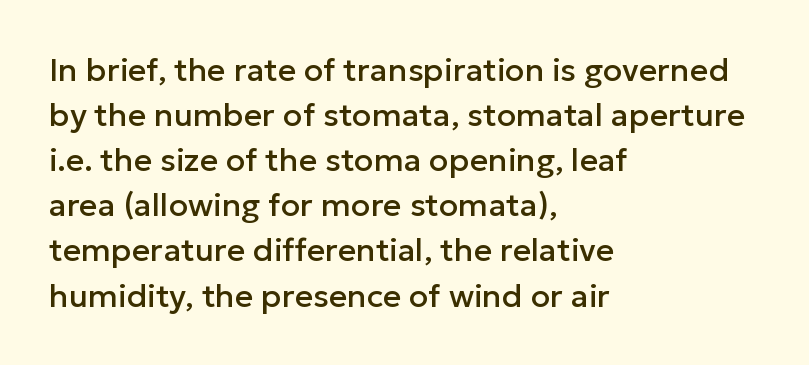
A typesetter would mark this as roman, not italic. Line starts are locked; line ends wander. Nope, no serifs anywhere on these letters. Beneath every word, the page is bare.
